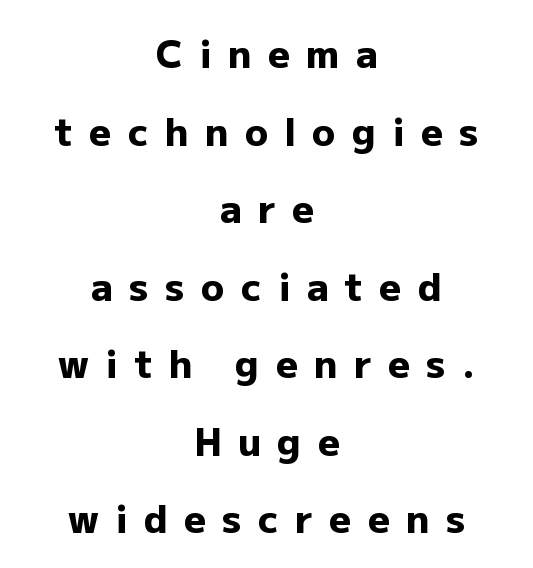
{"serif": "no", "italic": "no", "bold": "yes", "weight": "heavy", "width": "normal", "stroke_contrast": "low", "x_height": "medium", "monospaced": "no", "underline": "no", "align": "center", "line_spacing": "loose", "line_spacing_ratio": 2.04, "letter_spacing": "wide", "letter_spacing_em": 0.43, "glyph_px": 38}
